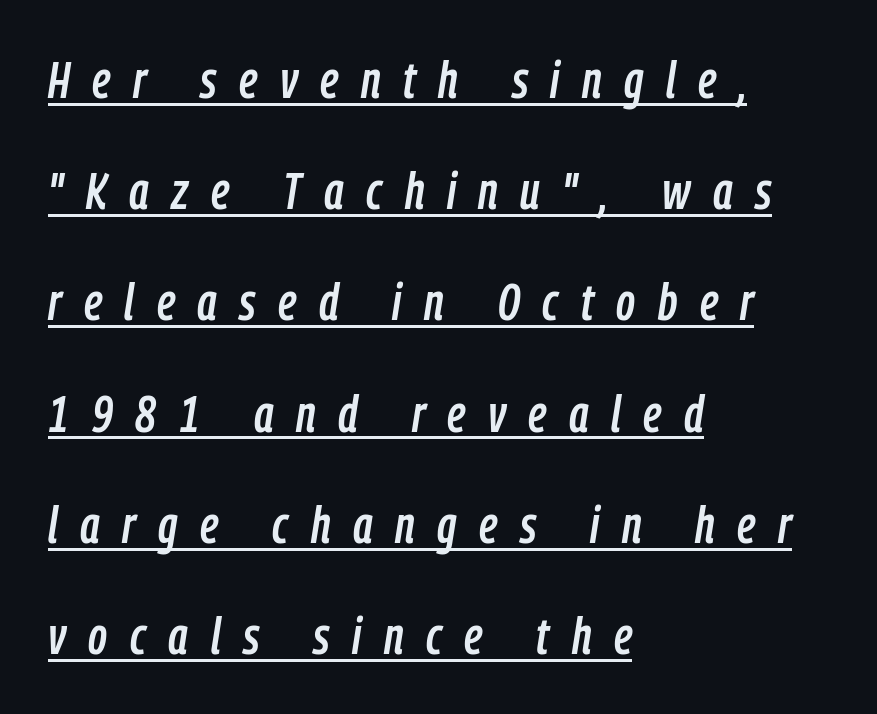
The image shows 51 px condensed type, italic (leaning right); set left-aligned, loose line spacing (2.18x), unusually wide letter spacing (+0.44 em), underlined; low stroke contrast and a medium x-height.
